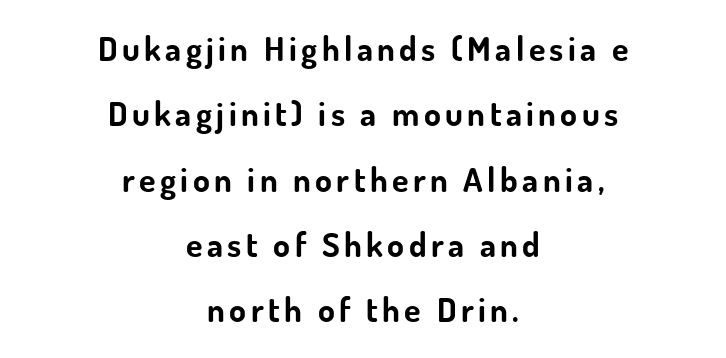
{"serif": "no", "italic": "no", "bold": "yes", "weight": "bold", "width": "normal", "stroke_contrast": "low", "x_height": "small", "monospaced": "no", "underline": "no", "align": "center", "line_spacing": "loose", "line_spacing_ratio": 1.92, "glyph_px": 34}
